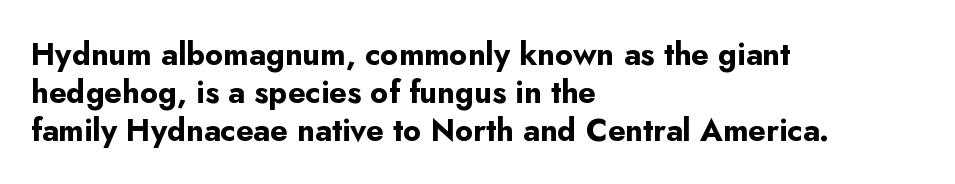
Words appear dense and cohesive because spacing is normal. Is this a sans? Yes — the strokes have no serifs. Heavy, bold letterforms. The passage shown is not underscored anywhere. Upright lettering throughout. The rag falls on the right side of this text block.
